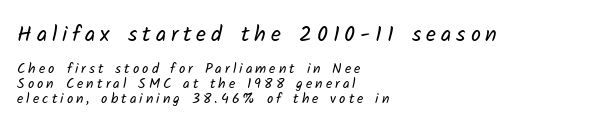
The image shows 22 px text type; set left-aligned, tight line spacing (1.07x), unusually wide letter spacing (+0.22 em), not underlined; the first (top) block is 1.57x larger.
